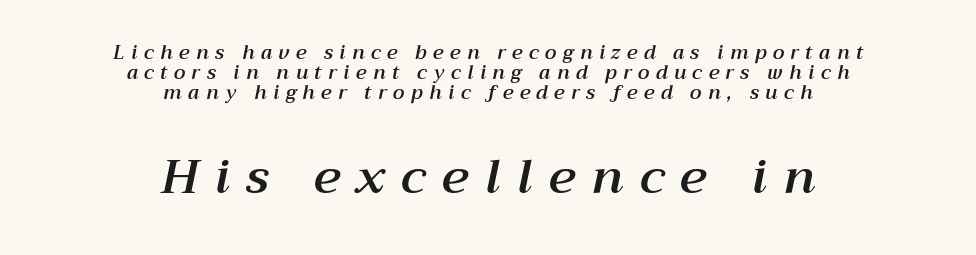
The image shows 48 px text type, italic (leaning right); set centered, tight line spacing (1.06x), unusually wide letter spacing (+0.34 em), not underlined; the second (bottom) block is 2.53x larger; medium stroke contrast and a medium x-height.
